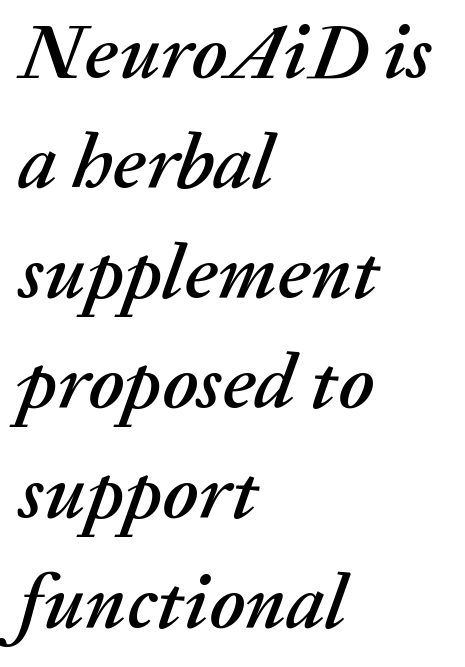
The image shows 78 px text type, italic (leaning right); set left-aligned, normal line spacing (1.41x), normal letter spacing, not underlined; medium stroke contrast and a medium x-height.
